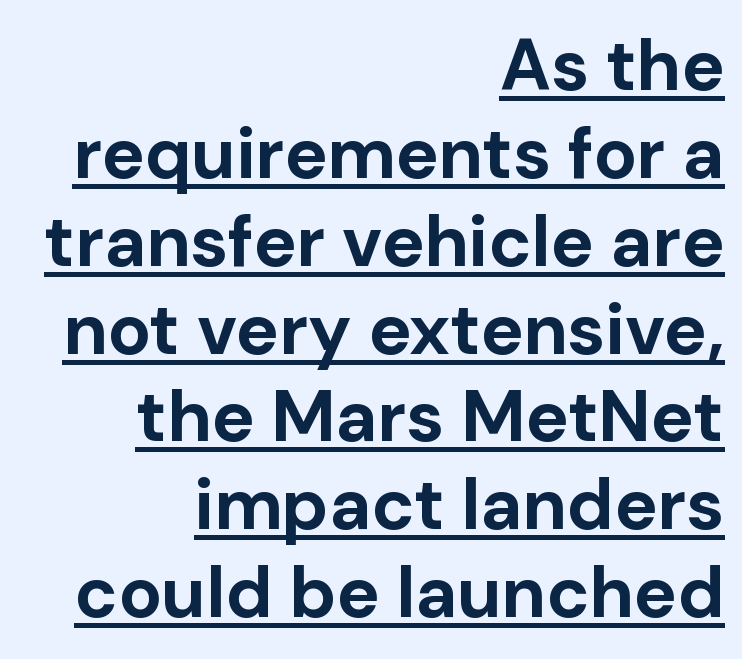
The image shows 72 px bold sans-serif type, upright; set right-aligned, line spacing 1.22x, normal letter spacing, underlined; low stroke contrast and a medium x-height.
